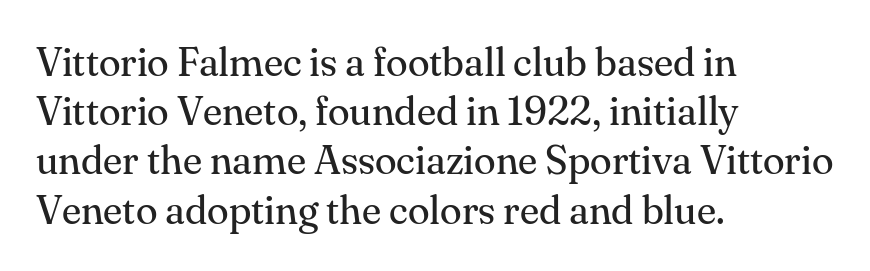
The image shows 40 px regular-weight serif type, upright; set left-aligned, line spacing 1.23x, normal letter spacing, not underlined; medium stroke contrast and a small x-height.
